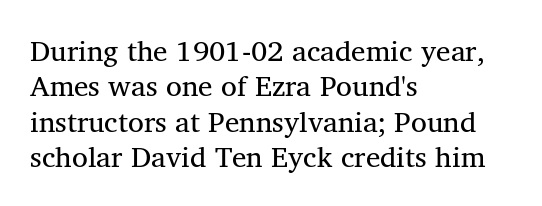
{"serif": "yes", "bold": "no", "weight": "regular", "width": "normal", "stroke_contrast": "medium", "x_height": "medium", "monospaced": "no", "underline": "no", "align": "left", "line_spacing_ratio": 1.22, "letter_spacing": "normal", "letter_spacing_em": 0.0, "glyph_px": 29}
